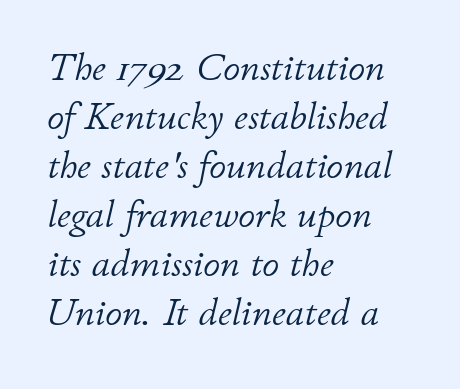
The image shows 38 px light type, italic (leaning right); set left-aligned, normal line spacing (1.29x), normal letter spacing, not underlined; low stroke contrast and a small x-height.
